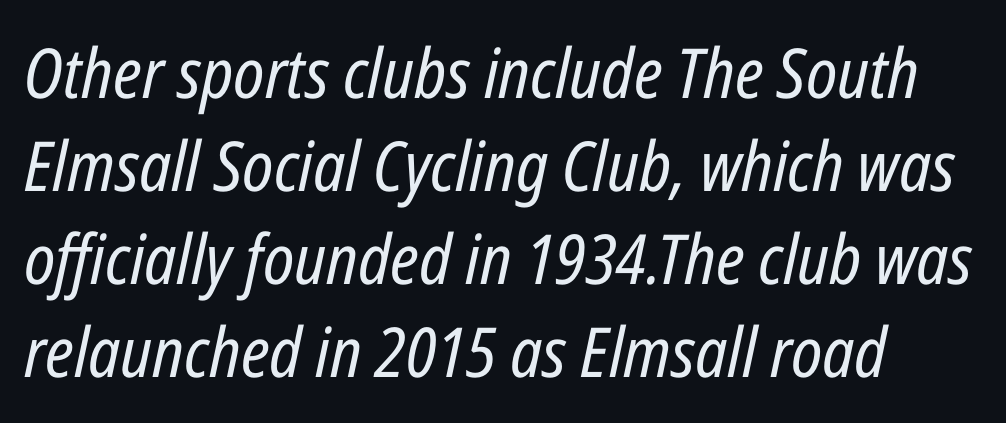
Q: Is the text bold? A: No.
Q: Is the text italic (slanted)? A: Yes, it leans right by about 12 degrees.
Q: Is the text underlined? A: No.
Q: Is the spacing between letters normal or unusually wide? A: Normal.
Q: Is the spacing between lines tight, normal or loose? A: Normal.
Q: Width (condensed, normal, or wide)? A: Condensed.
Q: Stroke contrast? A: Low.
Q: x-height? A: Medium.
Q: Monospaced? A: No.
